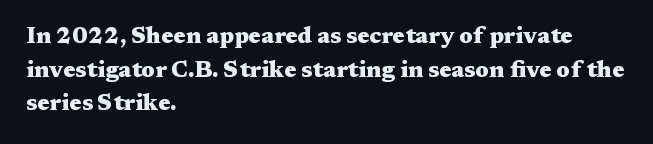
The image shows 23 px bold type, upright; set left-aligned, normal line spacing (1.46x), normal letter spacing, not underlined.
